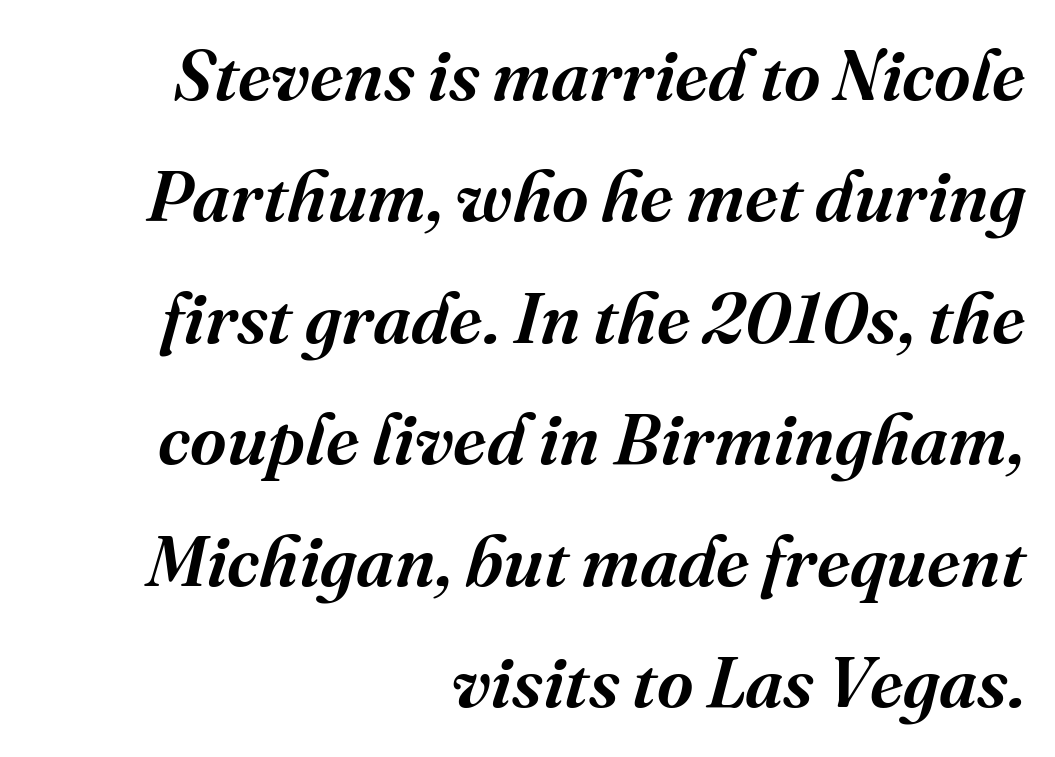
This is the in-between weight designers call semibold or demi. Words appear dense and cohesive because spacing is normal. The face used here has a pronounced slope to its letters. The letters advance in unequal steps, a hallmark of proportional type. This rendering uses right alignment, leaving the left contour irregular.
